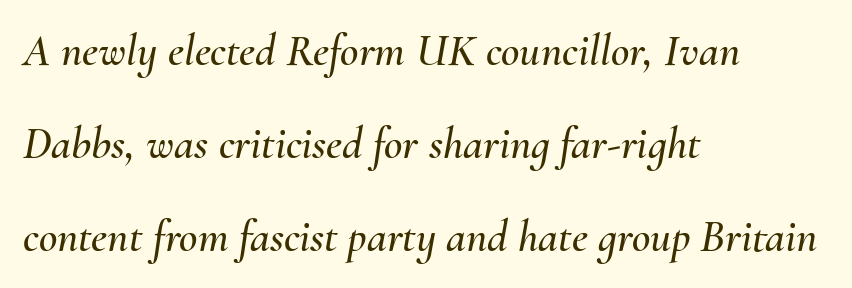
{"italic": "yes", "lean": "right", "slant_degrees": 10, "width": "normal", "stroke_contrast": "medium", "x_height": "small", "monospaced": "no", "underline": "no", "align": "left", "line_spacing": "loose", "line_spacing_ratio": 2.07, "letter_spacing": "normal", "letter_spacing_em": 0.0, "glyph_px": 45}
